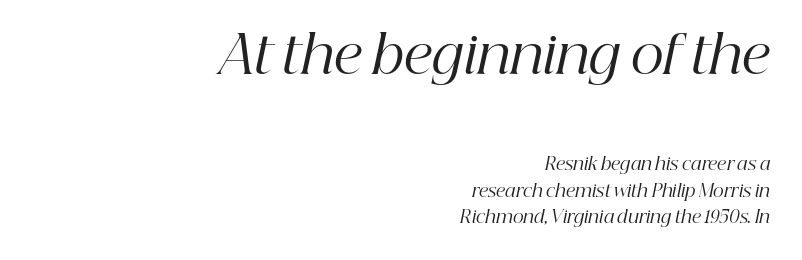
{"serif": "yes", "italic": "yes", "lean": "right", "slant_degrees": 12, "bold": "no", "weight": "regular", "width": "normal", "stroke_contrast": "high", "x_height": "medium", "monospaced": "no", "underline": "no", "align": "right", "line_spacing": "normal", "line_spacing_ratio": 1.58, "letter_spacing": "normal", "letter_spacing_em": 0.0, "larger_block": "first", "size_ratio": 3.06, "glyph_px": 52}
